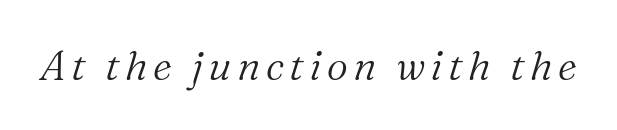
The passage shown is not underscored anywhere. The cut favours lightness, reaching ordinary text weight at its darkest. The axis of the letterforms is tilted away from vertical. Spacing verdict: proportional, widths tailored to each character. This is serif lettering, the kind often seen in printed books.
